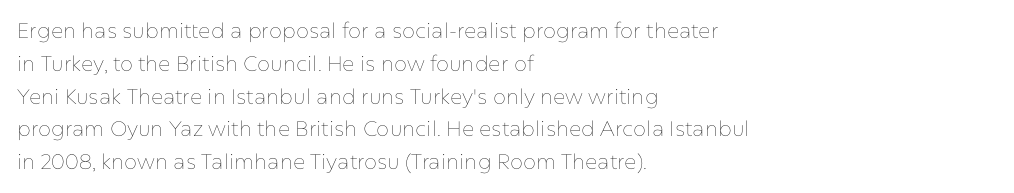
The image shows 21 px text type, upright; set left-aligned, normal line spacing (1.56x), normal letter spacing, not underlined.
